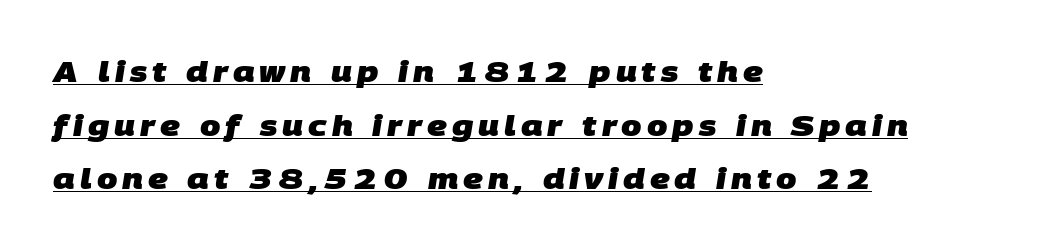
The image shows 29 px heavy sans-serif type; set left-aligned, line spacing 1.85x, underlined; low stroke contrast and a large x-height.
